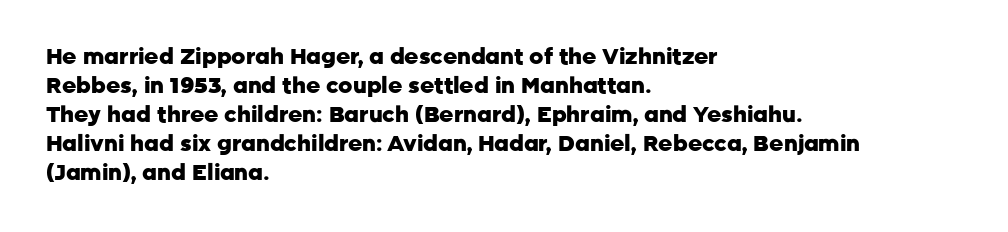
I'd describe the lettering as bold — thick and assertive. Line starts are locked; line ends wander. Nope, not italic — everything's standing straight. Only glyphs here, with clear space below each row.
